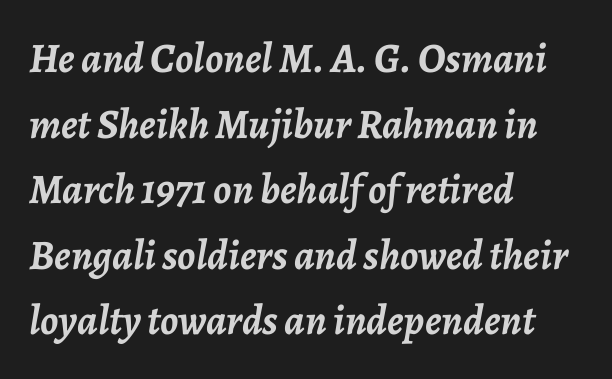
{"italic": "yes", "lean": "right", "slant_degrees": 7, "bold": "yes", "weight": "semibold", "width": "normal", "stroke_contrast": "low", "x_height": "medium", "monospaced": "no", "underline": "no", "align": "left", "line_spacing": "normal", "line_spacing_ratio": 1.56, "letter_spacing": "normal", "letter_spacing_em": 0.0, "glyph_px": 42}
